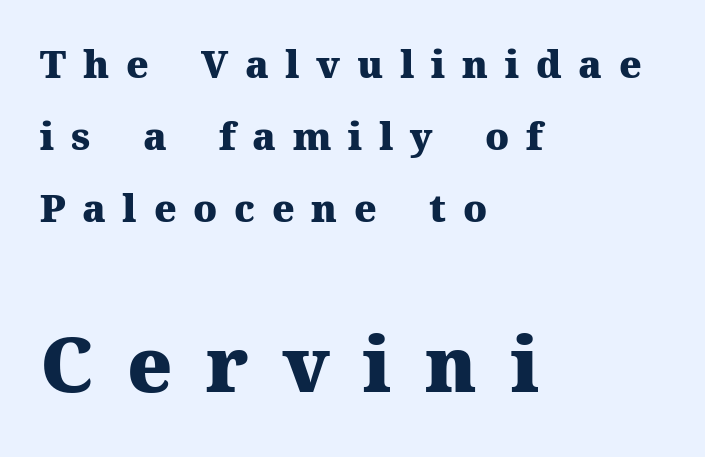
{"serif": "yes", "italic": "no", "bold": "yes", "weight": "heavy", "width": "normal", "stroke_contrast": "medium", "x_height": "medium", "monospaced": "no", "underline": "no", "align": "left", "line_spacing_ratio": 1.89, "letter_spacing": "wide", "letter_spacing_em": 0.44, "larger_block": "second", "size_ratio": 2.0, "glyph_px": 76}
